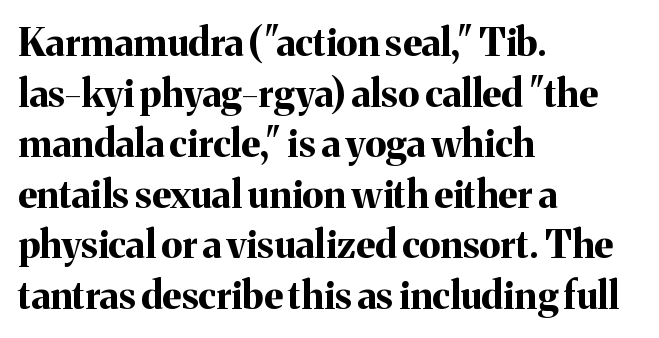
The font family rendered here belongs to the serif group. A typesetter would call this proportional, since set widths differ per character. Emphasis by weight is at full strength: bold. The vertical gap from one line to the next is medium.
